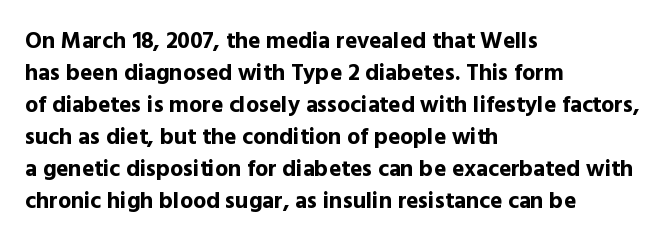
Compared with typical paragraphs, the rows here are spaced about the same. In terms of posture, this sample is upright. You'd pick this weight for a headline — it's a proper bold. Typeset ragged right — the left edge is the straight one.
